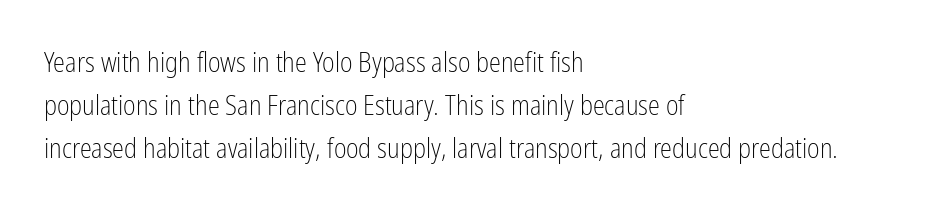
The image shows 27 px text type, upright; set left-aligned, normal line spacing (1.59x), normal letter spacing, not underlined.
